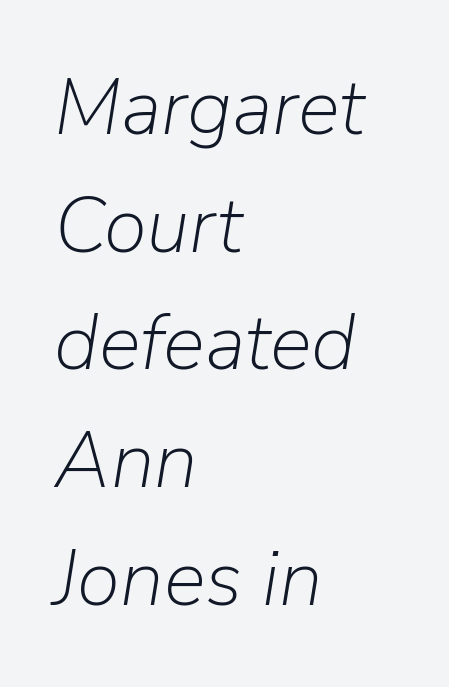
The image shows 79 px light type, italic (leaning right); set left-aligned, normal line spacing (1.49x), normal letter spacing, not underlined; low stroke contrast and a medium x-height.
